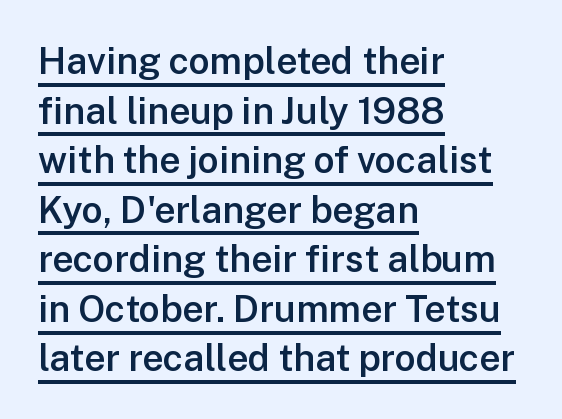
Q: Is the text bold? A: Semi-bold.
Q: Is the text italic (slanted)? A: No, it is upright.
Q: Is the typeface a serif or a sans-serif typeface? A: Sans-serif.
Q: Is the text underlined? A: Yes.
Q: How is the paragraph aligned? A: Left-aligned.
Q: Is the spacing between letters normal or unusually wide? A: Normal.
Q: Is the spacing between lines tight, normal or loose? A: Normal.
Q: Width (condensed, normal, or wide)? A: Normal.
Q: Stroke contrast? A: Low.
Q: x-height? A: Medium.
Q: Monospaced? A: No.
